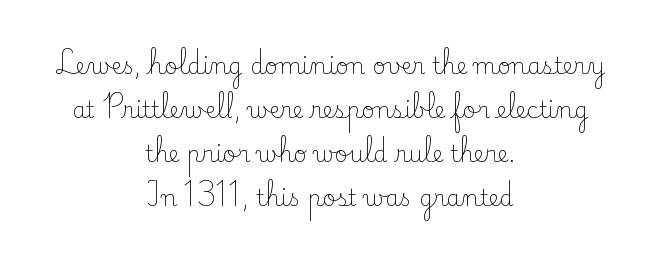
Q: Is the text bold? A: No.
Q: Is the text italic (slanted)? A: No, it is upright.
Q: Is the text underlined? A: No.
Q: How is the paragraph aligned? A: Centered.
Q: Is the spacing between letters normal or unusually wide? A: Normal.
Q: Is the spacing between lines tight, normal or loose? A: Loose.
